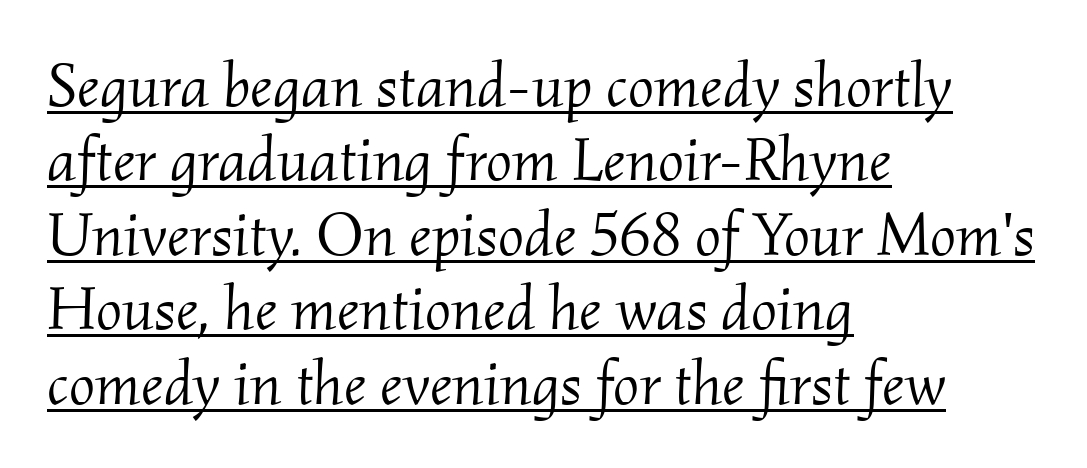
The image shows 62 px light serif type, italic (leaning right); set left-aligned, line spacing 1.2x, normal letter spacing, underlined; medium stroke contrast and a small x-height.
